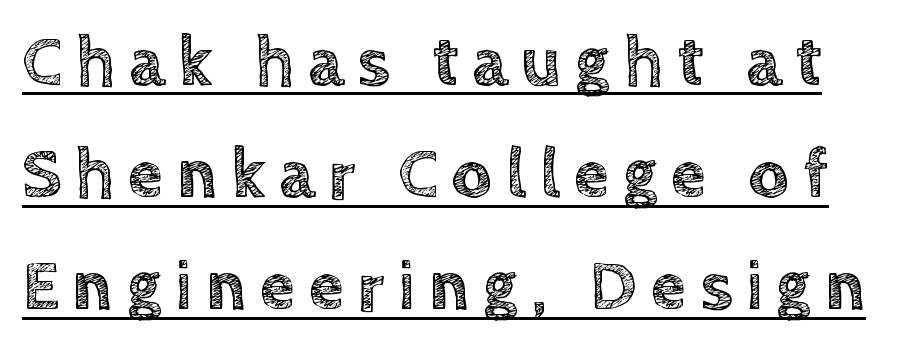
The image shows 71 px text type, upright; set normal line spacing (1.58x), underlined; a large x-height.
